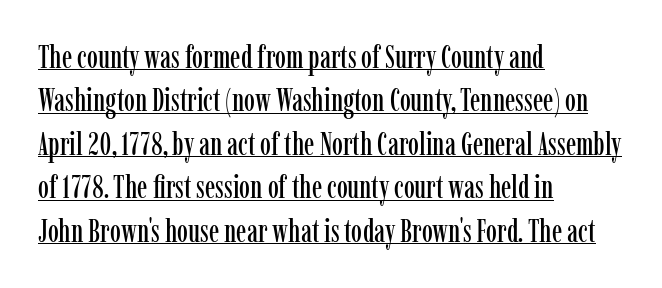
{"serif": "yes", "italic": "no", "width": "condensed", "stroke_contrast": "low", "x_height": "medium", "monospaced": "no", "underline": "yes", "align": "left", "line_spacing": "normal", "line_spacing_ratio": 1.4, "letter_spacing": "normal", "letter_spacing_em": 0.0, "glyph_px": 31}
